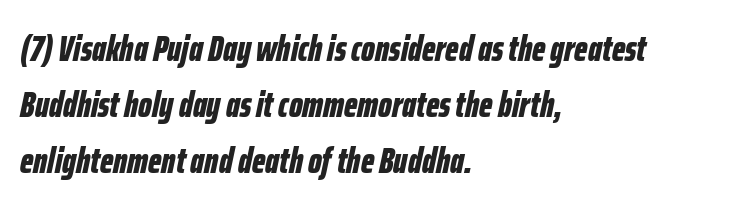
Q: Is the text bold? A: Yes.
Q: Is the text italic (slanted)? A: Yes, it leans right by about 12 degrees.
Q: Is the text underlined? A: No.
Q: How is the paragraph aligned? A: Left-aligned.
Q: Is the spacing between letters normal or unusually wide? A: Normal.
Q: Is the spacing between lines tight, normal or loose? A: Normal.
Q: Width (condensed, normal, or wide)? A: Condensed.
Q: Stroke contrast? A: Low.
Q: x-height? A: Medium.
Q: Monospaced? A: No.
